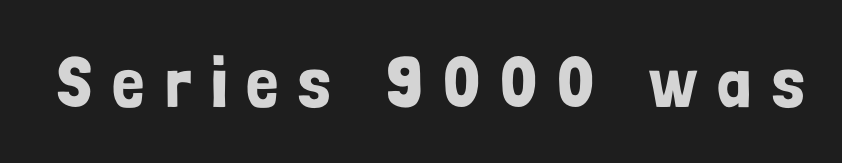
The image shows 72 px condensed sans-serif type, upright; set unusually wide letter spacing (+0.28 em), not underlined; low stroke contrast and a medium x-height.
